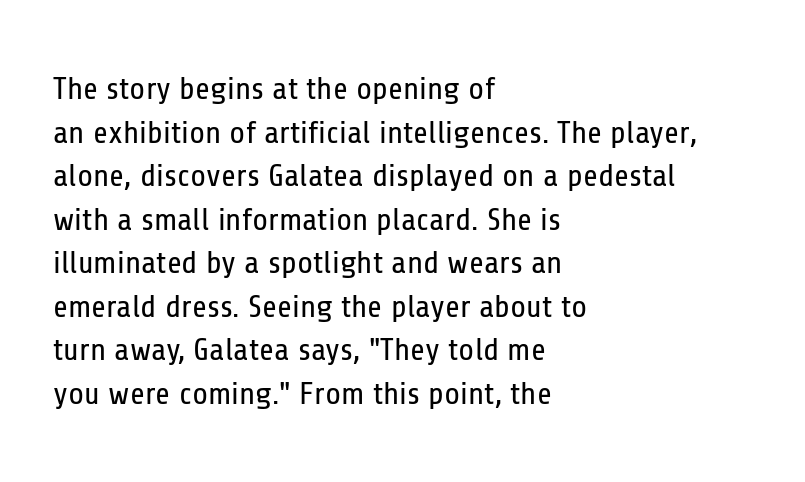
{"serif": "no", "italic": "no", "bold": "no", "weight": "regular", "width": "condensed", "stroke_contrast": "low", "x_height": "medium", "monospaced": "no", "underline": "no", "align": "left", "line_spacing": "normal", "line_spacing_ratio": 1.36, "letter_spacing": "normal", "letter_spacing_em": 0.0, "glyph_px": 32}
